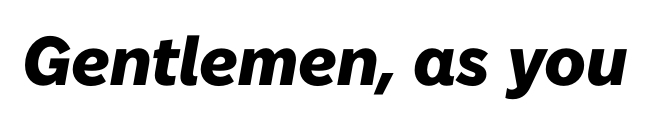
{"italic": "yes", "lean": "right", "slant_degrees": 10, "bold": "yes", "weight": "heavy", "width": "normal", "stroke_contrast": "low", "x_height": "medium", "monospaced": "no", "underline": "no", "letter_spacing": "normal", "letter_spacing_em": 0.0, "glyph_px": 69}
